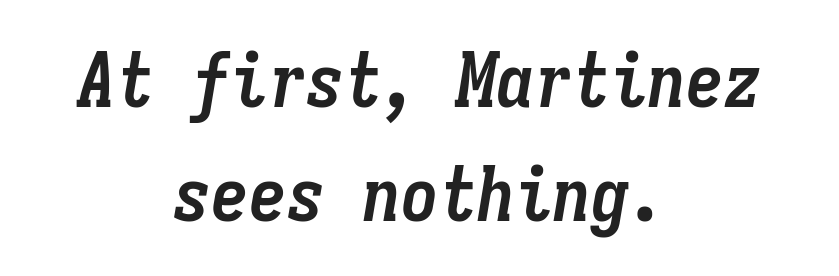
{"italic": "yes", "lean": "right", "slant_degrees": 9, "bold": "yes", "weight": "semibold", "width": "condensed", "stroke_contrast": "low", "x_height": "medium", "monospaced": "yes", "underline": "no", "align": "center", "line_spacing": "normal", "line_spacing_ratio": 1.5, "letter_spacing": "normal", "letter_spacing_em": 0.0, "glyph_px": 76}
